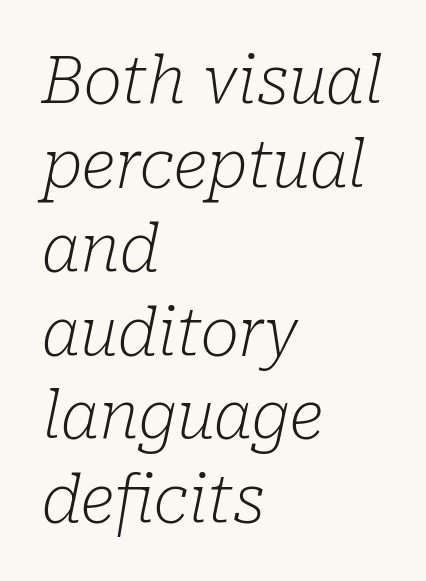
Q: Is the text bold? A: No.
Q: Is the text italic (slanted)? A: Yes, it leans right by about 10 degrees.
Q: Is the typeface a serif or a sans-serif typeface? A: Serif.
Q: Is the text underlined? A: No.
Q: How is the paragraph aligned? A: Left-aligned.
Q: Is the spacing between letters normal or unusually wide? A: Normal.
Q: Is the spacing between lines tight, normal or loose? A: Normal.
Q: Width (condensed, normal, or wide)? A: Normal.
Q: Stroke contrast? A: Low.
Q: x-height? A: Medium.
Q: Monospaced? A: No.
